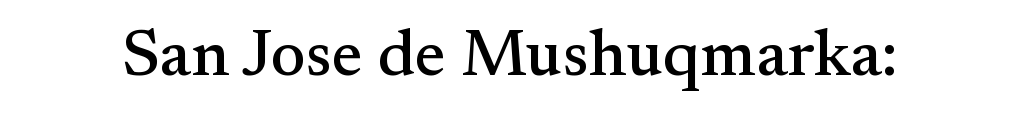
The glyphs are unaccompanied by any horizontal stroke below them. Examine the stroke ends and you'll spot serifs. In terms of posture, this sample is upright. Looks like regular typesetting: each glyph gets only the width it needs.
